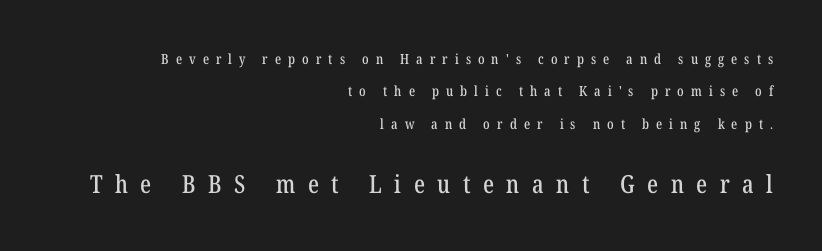
The image shows 25 px text type, upright; set right-aligned, loose line spacing (2.32x), unusually wide letter spacing (+0.5 em), not underlined; the second (bottom) block is 1.79x larger.
